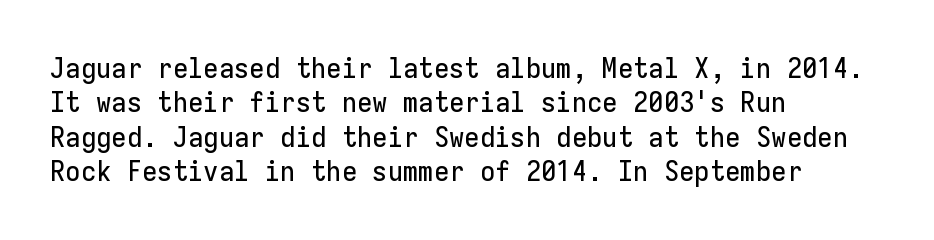
Look at the bottom of the vertical strokes: they stop flat, with no serifs. The space directly below the letters is spotless. The type is set solid horizontally, with unmodified tracking. Each letter, wide or thin by design, is forced into the same width here. Layout note: lines flush left.
